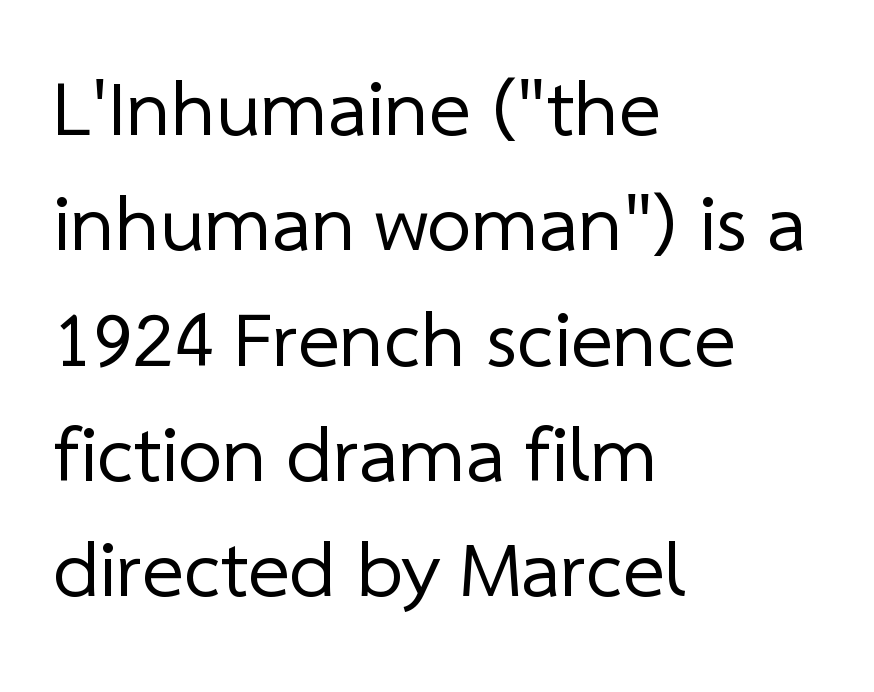
Looks like regular typesetting: each glyph gets only the width it needs. The string is rendered with underlining switched off. Rows of type keep a routine distance in the vertical direction. The letterforms sit shoulder to shoulder at normal distance. On a weight scale, this lands at 450 or below. The paragraph has a hard left edge and a soft right edge.
